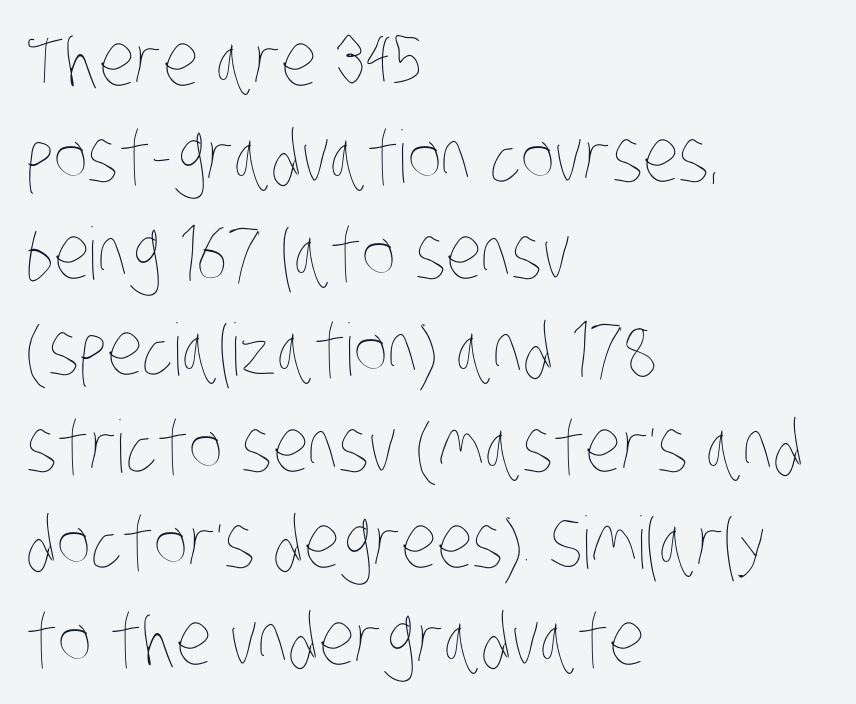
{"bold": "no", "weight": "thin", "width": "condensed", "stroke_contrast": "low", "x_height": "large", "monospaced": "no", "underline": "no", "align": "left", "line_spacing": "normal", "line_spacing_ratio": 1.34, "letter_spacing": "normal", "letter_spacing_em": 0.0, "glyph_px": 72}
